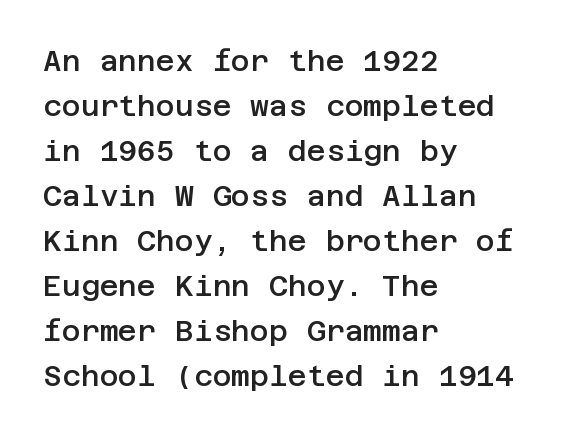
Unmarked baselines from the first word to the last. Nope, no serifs anywhere on these letters. The lines sit at an ordinary, default distance from one another. Ascenders rise straight up at ninety degrees.
